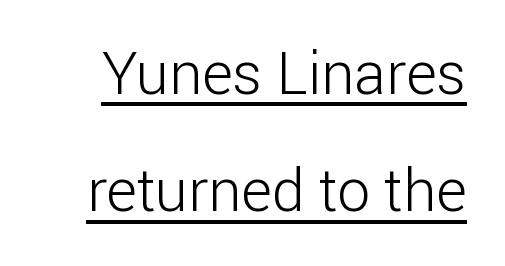
{"serif": "no", "italic": "no", "bold": "no", "weight": "light", "width": "normal", "stroke_contrast": "low", "x_height": "medium", "monospaced": "no", "underline": "yes", "line_spacing": "loose", "line_spacing_ratio": 1.99, "letter_spacing": "normal", "letter_spacing_em": 0.0, "glyph_px": 59}
